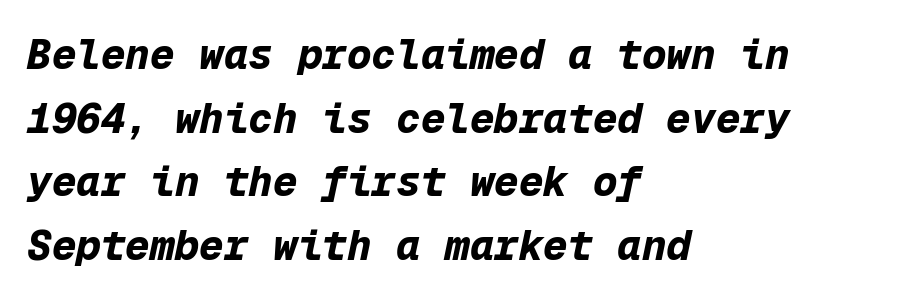
The image shows 41 px bold type, italic (leaning right), monospaced; set left-aligned, normal line spacing (1.55x), normal letter spacing, not underlined; low stroke contrast and a medium x-height.
